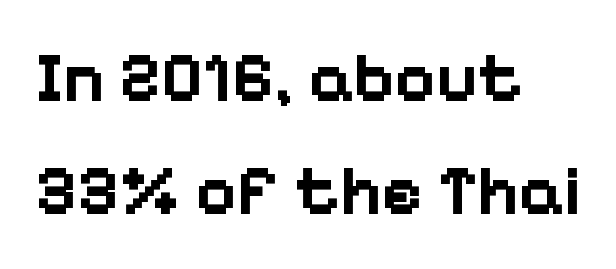
The passage is arranged the way most books set body copy — flush left. Unlike a traditional serif, this face leaves its strokes unadorned. Notice how the stems are strictly vertical — no italics here. Do the characters align in a grid? No, the font is proportional. Honestly, the row spacing looks completely unremarkable. The face used here is rendered with its standard letterfit.
